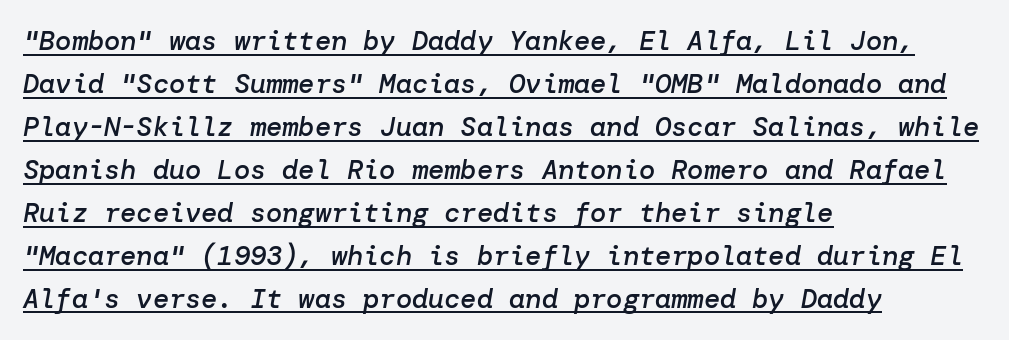
{"italic": "yes", "lean": "right", "slant_degrees": 10, "bold": "semi", "underline": "yes", "align": "left", "line_spacing": "normal", "line_spacing_ratio": 1.59, "letter_spacing": "normal", "letter_spacing_em": 0.0, "glyph_px": 27}
